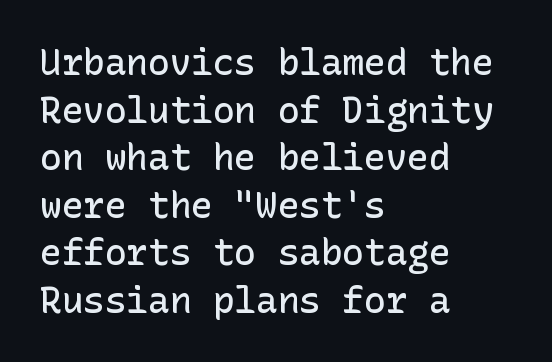
{"serif": "no", "italic": "no", "bold": "semi", "weight": "semibold", "width": "normal", "stroke_contrast": "low", "x_height": "medium", "underline": "no", "align": "left", "line_spacing": "normal", "line_spacing_ratio": 1.32, "letter_spacing": "normal", "letter_spacing_em": 0.0, "glyph_px": 36}
